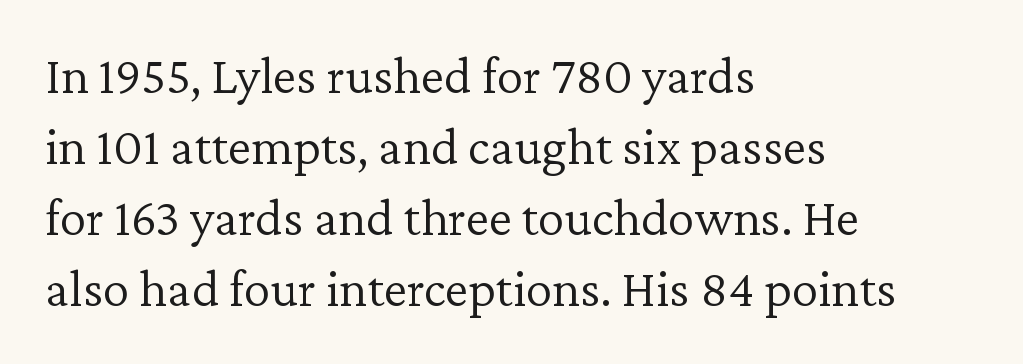
Heft: none added — not bold. A typesetter would mark this as roman, not italic. Typeset ragged right — the left edge is the straight one. Little horizontal feet cap the strokes, marking this as serif type. What stands out about the letter spacing? Nothing — it is the standard amount. The passage shown is not underscored anywhere.
